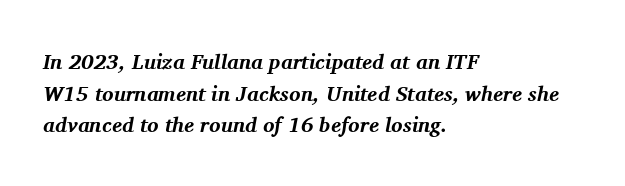
Q: Is the text bold? A: Yes.
Q: Is the text italic (slanted)? A: Yes, it leans right by about 11 degrees.
Q: Is the text underlined? A: No.
Q: How is the paragraph aligned? A: Left-aligned.
Q: Is the spacing between letters normal or unusually wide? A: Normal.
Q: Is the spacing between lines tight, normal or loose? A: Normal.
